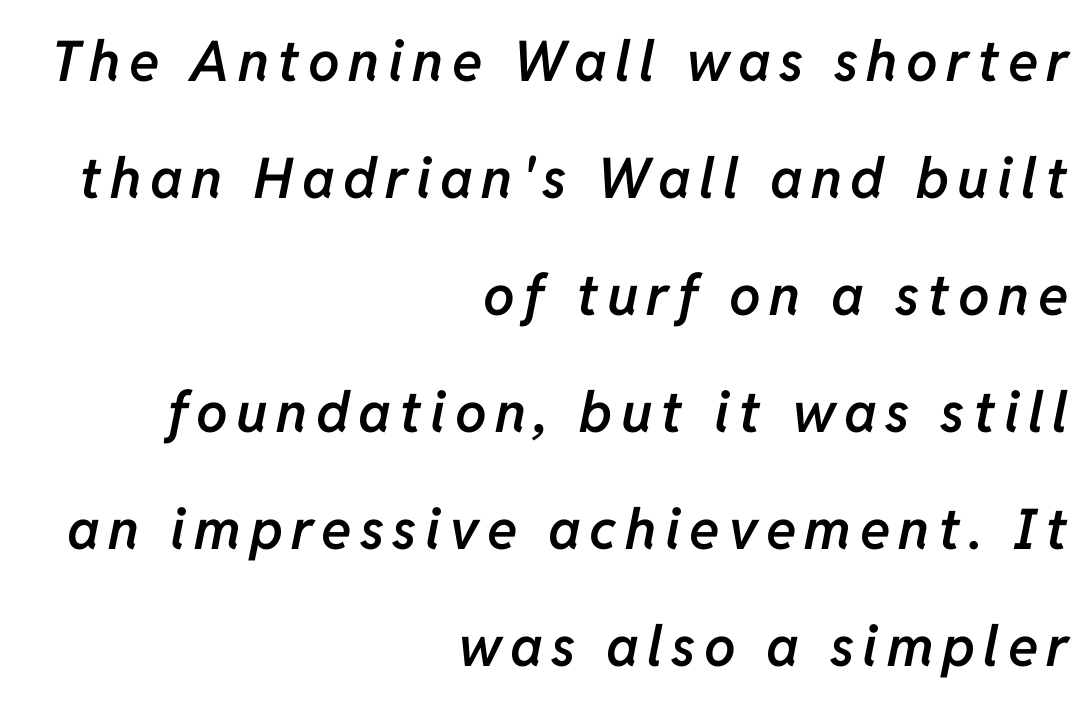
The image shows 56 px semibold type, italic (leaning right); set right-aligned, loose line spacing (2.09x), not underlined; low stroke contrast and a medium x-height.
